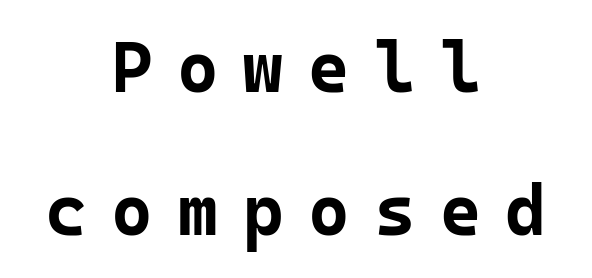
The image shows 71 px bold sans-serif type, upright, monospaced; set centered, loose line spacing (2.01x), unusually wide letter spacing (+0.34 em), not underlined; low stroke contrast and a medium x-height.
